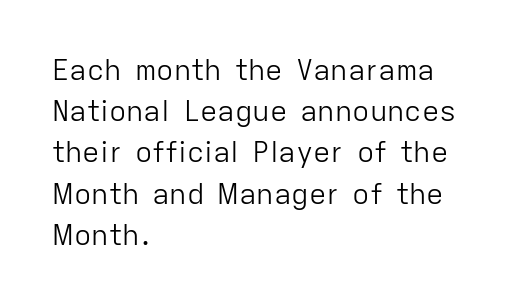
Observe the absence of serifs on each vertical stroke in this sample. Underlining? Definitely not there. Every stem runs plumb, perpendicular to the baseline. The face looks like a standard text weight, possibly lighter. You could call the tracking neutral — neither tight nor loose. In terms of leading, this rendering sits right in the middle.
